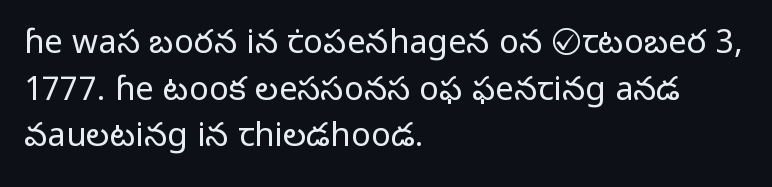
The passage shown is typed in a proportional face where columns would drift. The letters carry no serifs — their stems end cleanly without finishing strokes. Compared with typical paragraphs, the rows here are spaced about the same. The face used here is rendered with its standard letterfit. Bare-footed words on every line. The lettering stays uniformly vertical, giving the passage a roman look.
